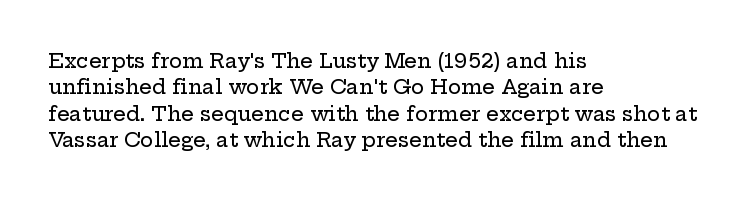
{"italic": "no", "underline": "no", "align": "left", "line_spacing": "normal", "line_spacing_ratio": 1.32, "letter_spacing": "normal", "letter_spacing_em": 0.0, "glyph_px": 20}
